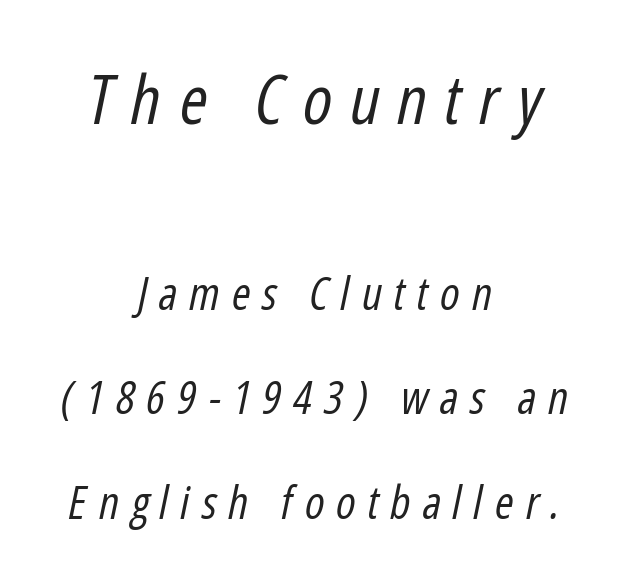
Q: Is the text bold? A: No.
Q: Is the text italic (slanted)? A: Yes, it leans right by about 12 degrees.
Q: Is the text underlined? A: No.
Q: How is the paragraph aligned? A: Centered.
Q: Is the spacing between letters normal or unusually wide? A: Unusually wide.
Q: Is the spacing between lines tight, normal or loose? A: Loose.
Q: Which block of text is set in a larger size, the first (top) or the second (bottom)? A: The first (top) one.
Q: Width (condensed, normal, or wide)? A: Condensed.
Q: Stroke contrast? A: Low.
Q: x-height? A: Medium.
Q: Monospaced? A: No.
